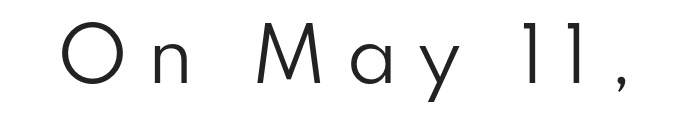
Type without underlining. Each letter's strokes conclude bluntly, with no projecting serifs. You could not count columns in this text — the font is proportionally spaced. Weight: regular or lighter. Tracking value appears strongly positive — letters spread wide.
